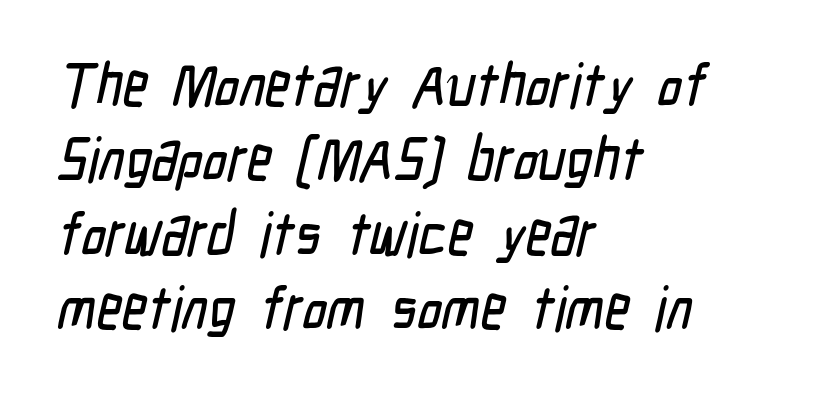
The face used here is proportionally spaced, like ordinary book or web type. The paragraph has a hard left edge and a soft right edge. Between one letter and the next there's only the usual sliver of space. Unmarked baselines from the first word to the last.
